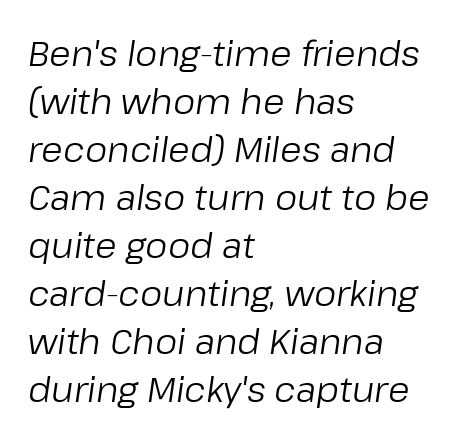
{"italic": "yes", "lean": "right", "slant_degrees": 8, "bold": "no", "weight": "regular", "width": "normal", "stroke_contrast": "low", "x_height": "medium", "monospaced": "no", "underline": "no", "align": "left", "line_spacing": "normal", "line_spacing_ratio": 1.37, "letter_spacing": "normal", "letter_spacing_em": 0.0, "glyph_px": 35}
